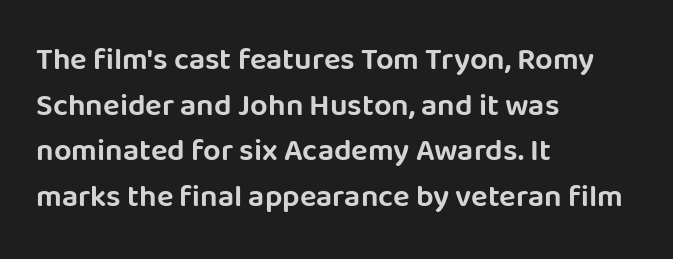
Q: Is the text italic (slanted)? A: No, it is upright.
Q: Is the typeface a serif or a sans-serif typeface? A: Sans-serif.
Q: Is the text underlined? A: No.
Q: How is the paragraph aligned? A: Left-aligned.
Q: Is the spacing between letters normal or unusually wide? A: Normal.
Q: Is the spacing between lines tight, normal or loose? A: Normal.
Q: Width (condensed, normal, or wide)? A: Normal.
Q: Stroke contrast? A: Low.
Q: x-height? A: Large.
Q: Monospaced? A: No.
